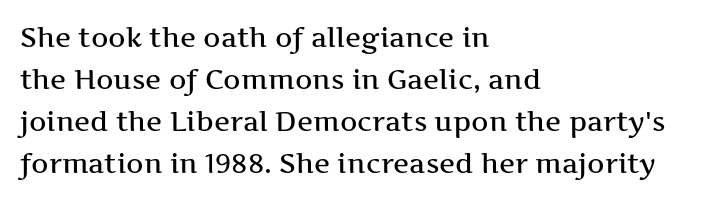
Quick note: underline off. The typesetter chose a ragged-right arrangement here. Posture: straight, roman, zero tilt. Leading: standard. Words appear dense and cohesive because spacing is normal.
